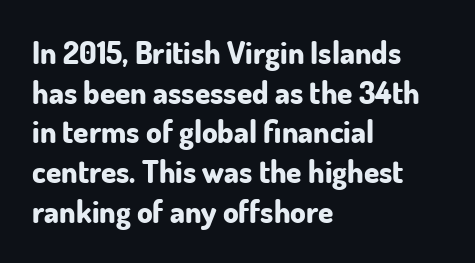
The image shows 31 px bold sans-serif type, upright; set left-aligned, normal line spacing (1.28x), normal letter spacing, not underlined; low stroke contrast and a small x-height.
